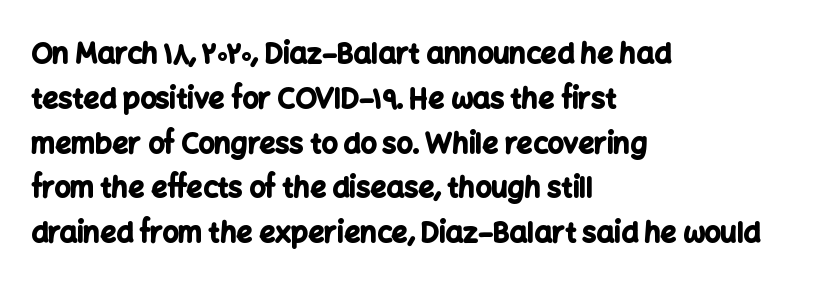
Q: Is the text bold? A: Yes.
Q: Is the text italic (slanted)? A: No, it is upright.
Q: Is the typeface a serif or a sans-serif typeface? A: Sans-serif.
Q: Is the text underlined? A: No.
Q: How is the paragraph aligned? A: Left-aligned.
Q: Is the spacing between letters normal or unusually wide? A: Normal.
Q: Is the spacing between lines tight, normal or loose? A: Normal.
Q: Width (condensed, normal, or wide)? A: Normal.
Q: Stroke contrast? A: Low.
Q: x-height? A: Medium.
Q: Monospaced? A: No.
